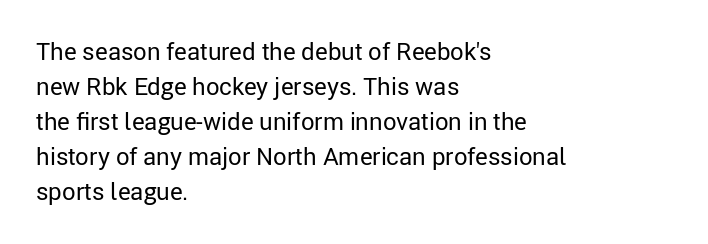
The image shows 24 px text type, upright; set left-aligned, normal line spacing (1.46x), normal letter spacing, not underlined.
